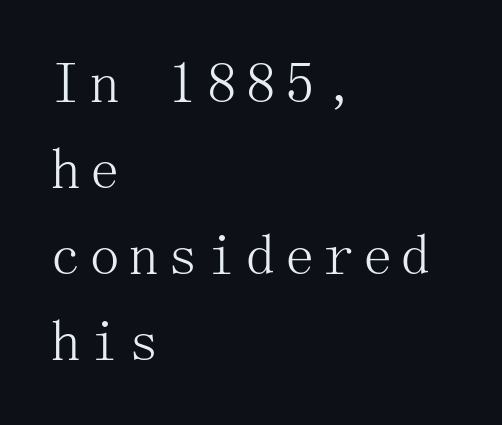
The image shows 59 px light serif type, upright; set left-aligned, normal line spacing (1.46x), not underlined; medium stroke contrast and a medium x-height.
